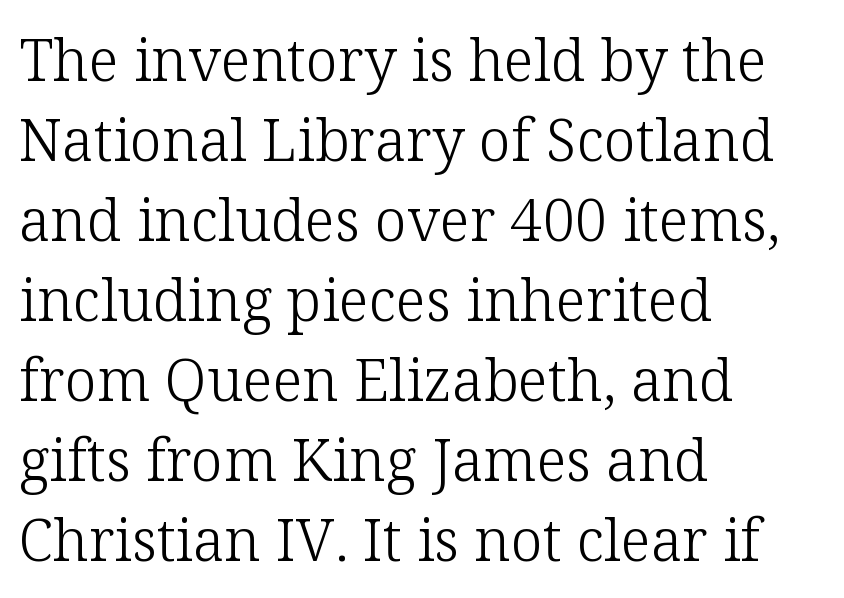
Check the space under the baseline: it is left empty. The letters advance in unequal steps, a hallmark of proportional type. The font's upright variant was chosen for this text. Layout note: lines flush left.
